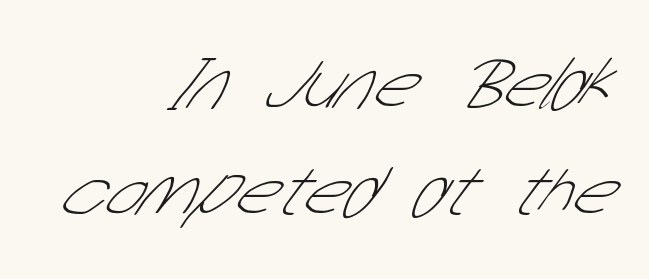
The image shows 73 px thin, condensed sans-serif type; set right-aligned, normal line spacing (1.46x), normal letter spacing, not underlined; low stroke contrast and a medium x-height.
